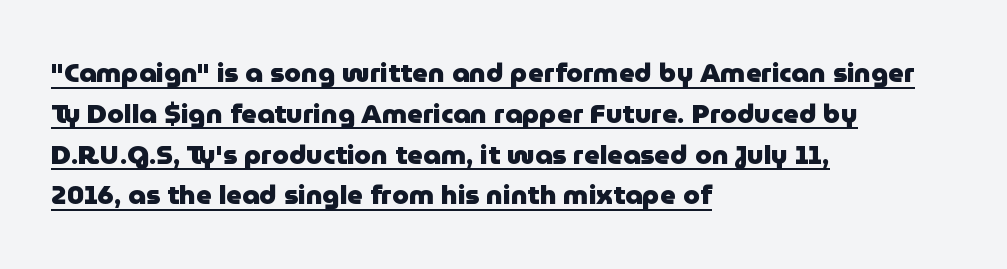
Q: Is the text bold? A: Yes.
Q: Is the text italic (slanted)? A: No, it is upright.
Q: Is the text underlined? A: Yes.
Q: How is the paragraph aligned? A: Left-aligned.
Q: Is the spacing between letters normal or unusually wide? A: Normal.
Q: Is the spacing between lines tight, normal or loose? A: Normal.
